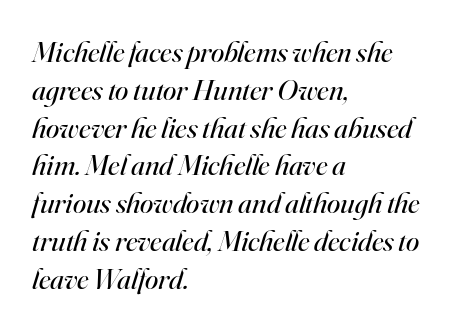
Q: Is the text bold? A: No.
Q: Is the text italic (slanted)? A: Yes, it leans right by about 16 degrees.
Q: Is the typeface a serif or a sans-serif typeface? A: Serif.
Q: Is the text underlined? A: No.
Q: How is the paragraph aligned? A: Left-aligned.
Q: Is the spacing between letters normal or unusually wide? A: Normal.
Q: Is the spacing between lines tight, normal or loose? A: Normal.
Q: Width (condensed, normal, or wide)? A: Normal.
Q: Stroke contrast? A: High.
Q: x-height? A: Small.
Q: Monospaced? A: No.
